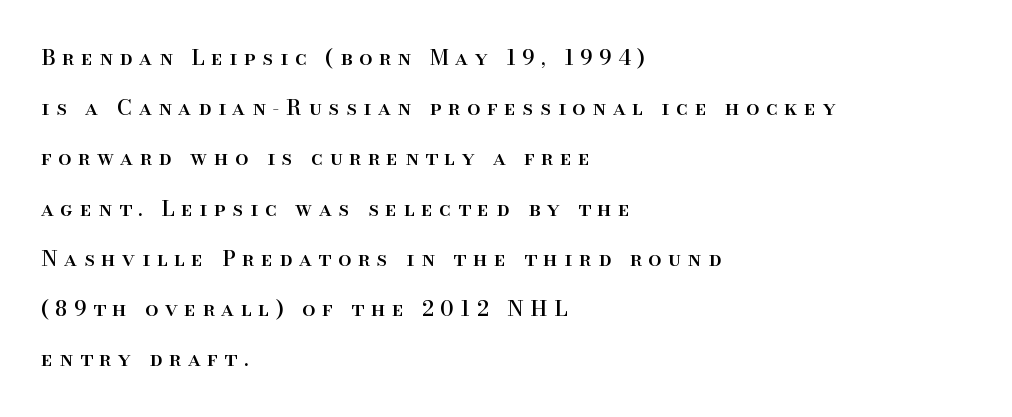
{"italic": "no", "underline": "no", "align": "left", "line_spacing": "loose", "line_spacing_ratio": 2.39, "letter_spacing": "wide", "letter_spacing_em": 0.32, "glyph_px": 21}
